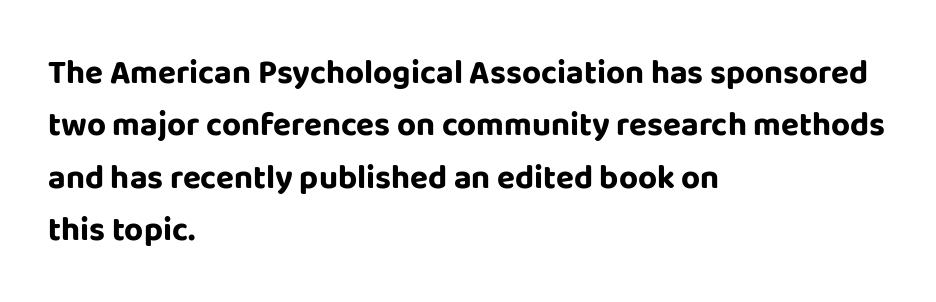
Q: Is the text bold? A: Yes.
Q: Is the text italic (slanted)? A: No, it is upright.
Q: Is the typeface a serif or a sans-serif typeface? A: Sans-serif.
Q: Is the text underlined? A: No.
Q: How is the paragraph aligned? A: Left-aligned.
Q: Is the spacing between letters normal or unusually wide? A: Normal.
Q: Is the spacing between lines tight, normal or loose? A: Normal.
Q: Width (condensed, normal, or wide)? A: Normal.
Q: Stroke contrast? A: Low.
Q: x-height? A: Large.
Q: Monospaced? A: No.
